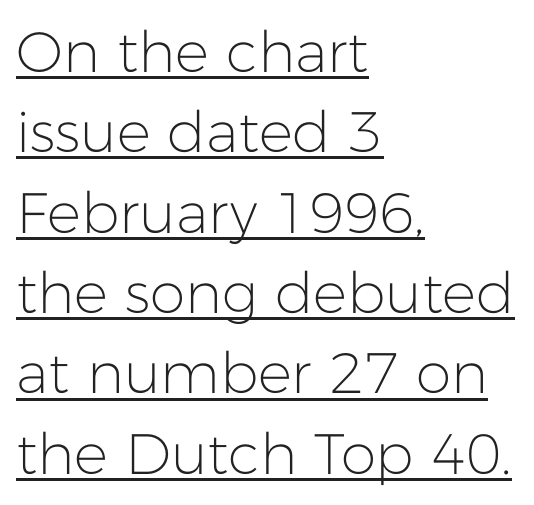
{"serif": "no", "italic": "no", "bold": "no", "weight": "light", "width": "normal", "stroke_contrast": "low", "x_height": "medium", "monospaced": "no", "underline": "yes", "align": "left", "line_spacing": "normal", "line_spacing_ratio": 1.41, "letter_spacing": "normal", "letter_spacing_em": 0.0, "glyph_px": 57}
